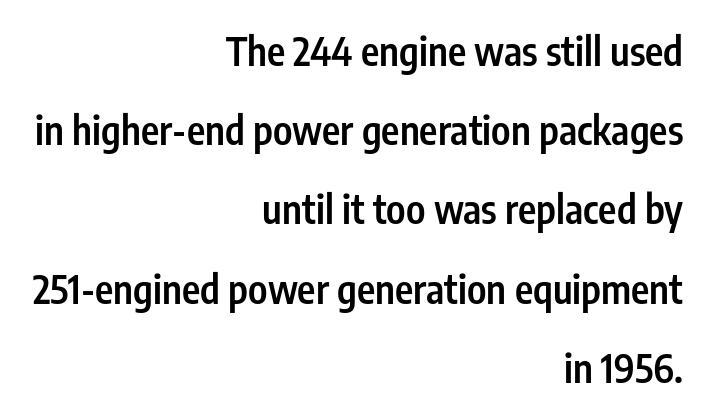
The image shows 39 px semibold, condensed sans-serif type, upright; set right-aligned, loose line spacing (2.03x), normal letter spacing, not underlined; low stroke contrast and a medium x-height.
